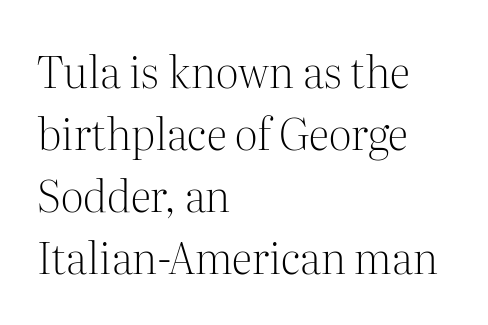
{"serif": "yes", "italic": "no", "bold": "no", "weight": "light", "width": "normal", "stroke_contrast": "medium", "x_height": "medium", "monospaced": "no", "underline": "no", "align": "left", "line_spacing": "normal", "line_spacing_ratio": 1.44, "letter_spacing": "normal", "letter_spacing_em": 0.0, "glyph_px": 43}
